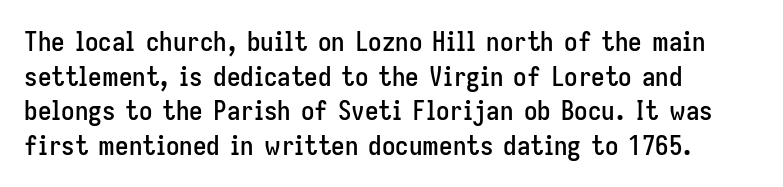
{"italic": "no", "underline": "no", "align": "left", "line_spacing": "normal", "line_spacing_ratio": 1.28, "letter_spacing": "normal", "letter_spacing_em": 0.0, "glyph_px": 27}
